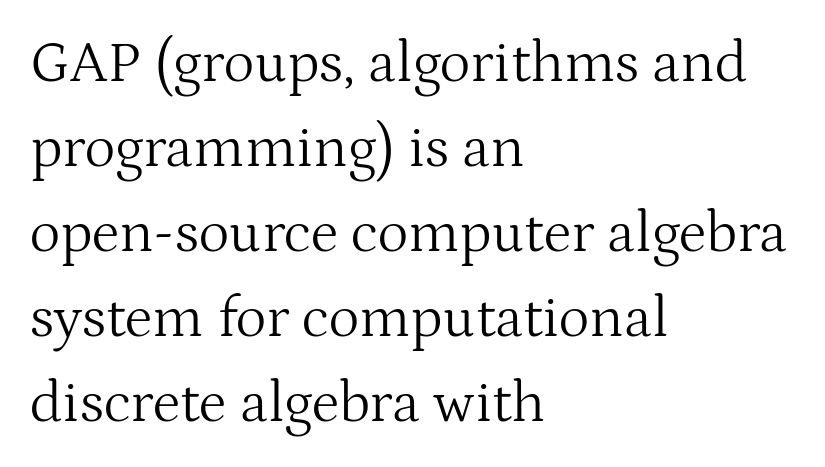
When letters stand straight like this, we call the style roman or upright. Compared with typical paragraphs, the rows here are spaced about the same. The letterforms sit shoulder to shoulder at normal distance. The rendering anchors every line to the left-hand side. The characters are drawn with everyday or finer stroke widths. The letters carry serifs — small finishing strokes at the ends of their stems.
